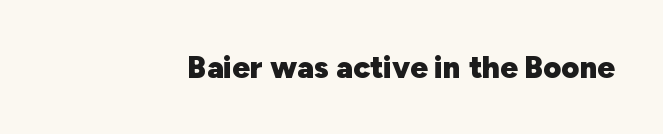
Think of a printed novel: that variable character pitch is what you see here. A roman cut, with each character standing at attention. The designer went with a sans here, leaving each stem footless. Anything drawn beneath the words? Only blank space. Characters follow at the spacing the type designer built in. The passage shown is emphatically bold.
